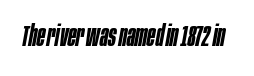
{"italic": "yes", "lean": "right", "slant_degrees": 10, "bold": "semi", "weight": "semibold", "width": "condensed", "stroke_contrast": "low", "x_height": "large", "monospaced": "no", "underline": "no", "letter_spacing": "normal", "letter_spacing_em": 0.0, "glyph_px": 30}
